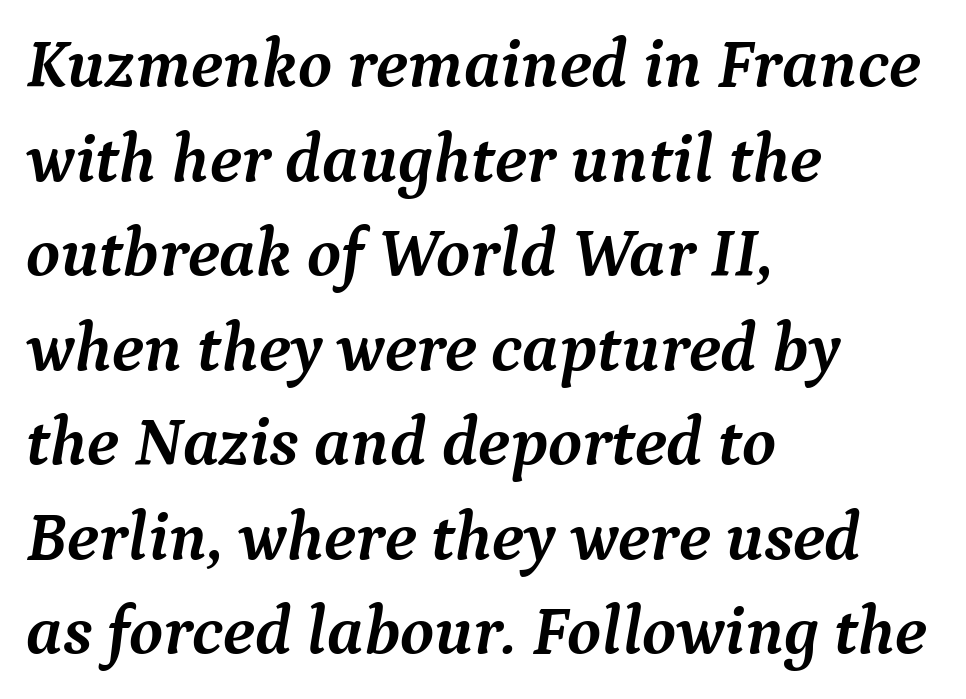
{"serif": "yes", "italic": "yes", "lean": "right", "slant_degrees": 9, "bold": "yes", "weight": "semibold", "width": "normal", "stroke_contrast": "medium", "x_height": "medium", "monospaced": "no", "underline": "no", "align": "left", "line_spacing": "normal", "line_spacing_ratio": 1.37, "letter_spacing": "normal", "letter_spacing_em": 0.0, "glyph_px": 69}
